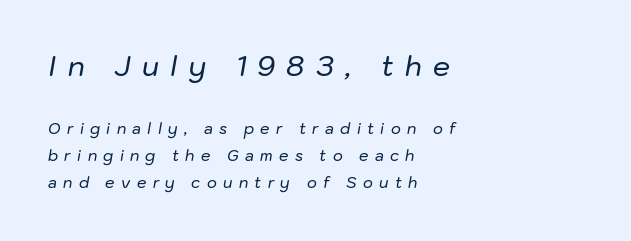
{"italic": "yes", "lean": "right", "slant_degrees": 10, "underline": "no", "align": "left", "line_spacing_ratio": 1.79, "letter_spacing": "wide", "letter_spacing_em": 0.42, "larger_block": "first", "size_ratio": 1.8, "glyph_px": 27}
